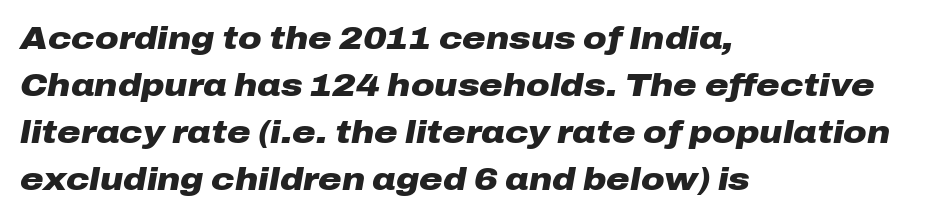
{"italic": "yes", "lean": "right", "slant_degrees": 10, "bold": "yes", "weight": "heavy", "width": "wide", "stroke_contrast": "low", "x_height": "medium", "monospaced": "no", "underline": "no", "align": "left", "line_spacing": "normal", "line_spacing_ratio": 1.47, "letter_spacing": "normal", "letter_spacing_em": 0.0, "glyph_px": 32}
